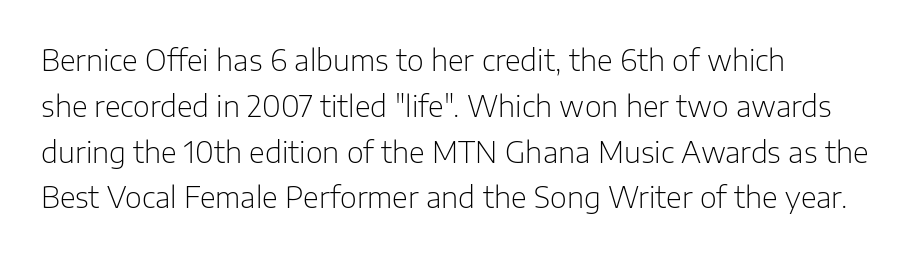
The image shows 29 px light sans-serif type, upright; set left-aligned, normal line spacing (1.58x), normal letter spacing, not underlined; low stroke contrast and a medium x-height.
